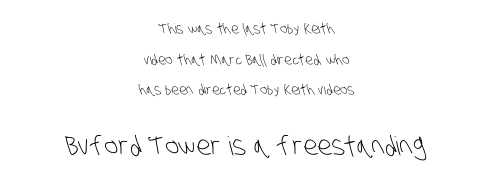
Quick note: underline off. These glyphs show unthickened strokes, regular width or finer. Short note: letters normally spaced. Centered paragraph, ragged on both sides. What's the leading like? Stretched, with rows far apart.
